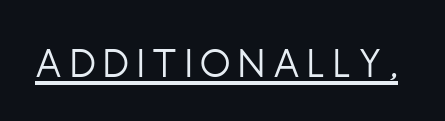
No heavy texture on the line: the type isn't bold. The horizontal fit of the characters is loose and conspicuously gappy. Does the lettering tilt? It doesn't — this is upright. You could not count columns in this text — the font is proportionally spaced. Look at the bottom of the vertical strokes: they stop flat, with no serifs.
